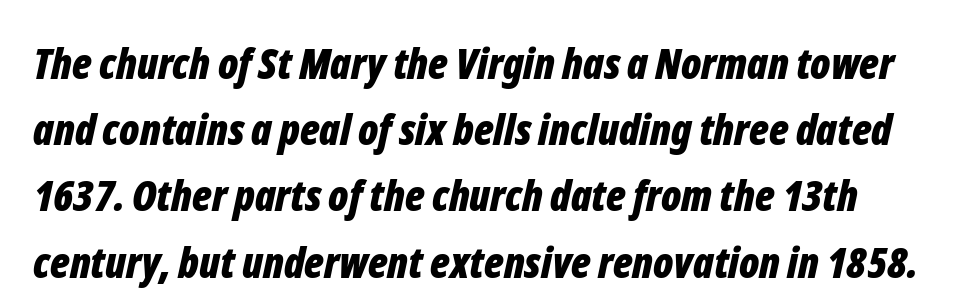
Only glyphs here, with clear space below each row. A typesetter would call this proportional, since set widths differ per character. Heft: maximum for text — a bold. Letter spacing: default. Yep, that's italic — everything's leaning.
